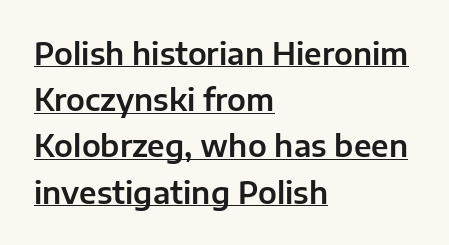
Q: Is the text italic (slanted)? A: No, it is upright.
Q: Is the typeface a serif or a sans-serif typeface? A: Sans-serif.
Q: Is the text underlined? A: Yes.
Q: How is the paragraph aligned? A: Left-aligned.
Q: Is the spacing between letters normal or unusually wide? A: Normal.
Q: Is the spacing between lines tight, normal or loose? A: Normal.
Q: Width (condensed, normal, or wide)? A: Normal.
Q: Stroke contrast? A: Low.
Q: x-height? A: Medium.
Q: Monospaced? A: No.
